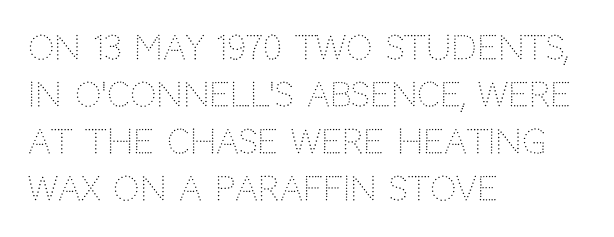
The image shows 33 px light sans-serif type, upright; set left-aligned, normal line spacing (1.42x), normal letter spacing, not underlined; low stroke contrast and a large x-height.
